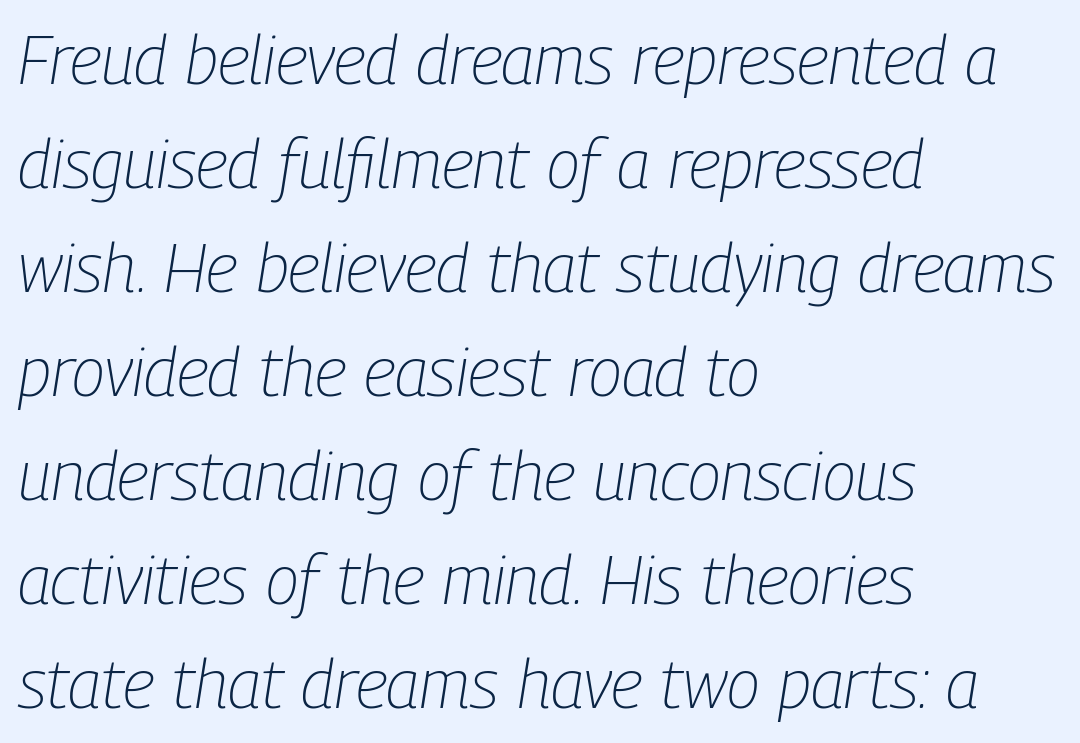
{"italic": "yes", "lean": "right", "slant_degrees": 9, "bold": "no", "weight": "light", "width": "condensed", "stroke_contrast": "low", "x_height": "medium", "monospaced": "no", "underline": "no", "align": "left", "line_spacing": "normal", "line_spacing_ratio": 1.53, "letter_spacing": "normal", "letter_spacing_em": 0.0, "glyph_px": 68}
